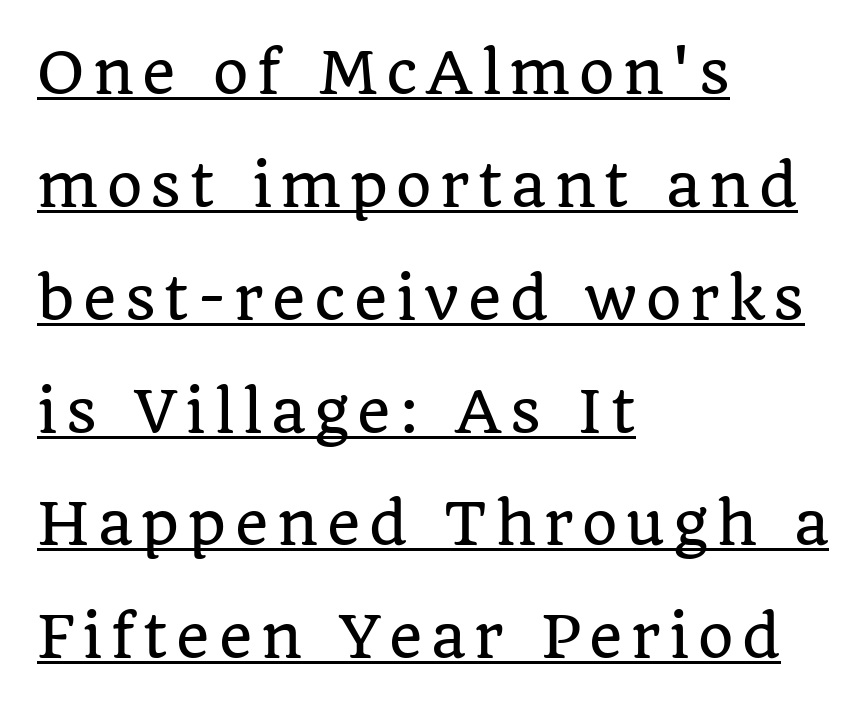
{"serif": "yes", "italic": "no", "width": "normal", "stroke_contrast": "low", "x_height": "large", "monospaced": "no", "underline": "yes", "align": "left", "line_spacing": "loose", "line_spacing_ratio": 1.98, "glyph_px": 57}
